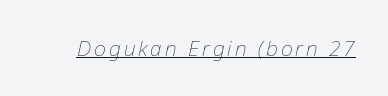
Check the space under the baseline: a stroke is drawn there. In terms of posture, this sample is oblique. Caption: face not bold, strokes unweighted.
